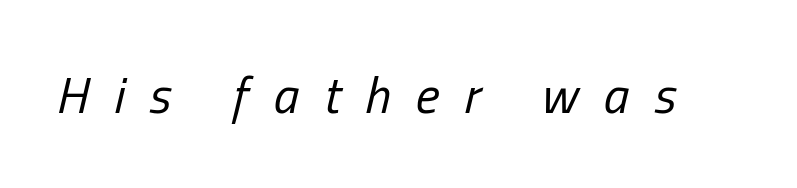
{"italic": "yes", "lean": "right", "slant_degrees": 13, "bold": "no", "weight": "regular", "width": "condensed", "stroke_contrast": "low", "x_height": "medium", "monospaced": "no", "underline": "no", "letter_spacing": "wide", "letter_spacing_em": 0.49, "glyph_px": 51}
